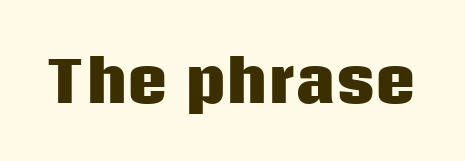
Q: Is the text bold? A: Yes.
Q: Is the text italic (slanted)? A: No, it is upright.
Q: Is the typeface a serif or a sans-serif typeface? A: Sans-serif.
Q: Is the text underlined? A: No.
Q: Is the spacing between letters normal or unusually wide? A: Normal.
Q: Width (condensed, normal, or wide)? A: Normal.
Q: Stroke contrast? A: Low.
Q: x-height? A: Large.
Q: Monospaced? A: No.
